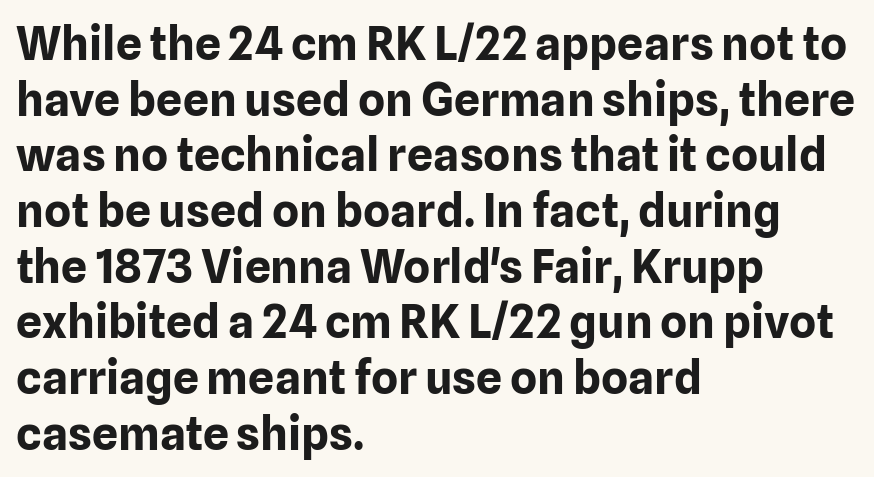
Q: Is the text bold? A: Yes.
Q: Is the text italic (slanted)? A: No, it is upright.
Q: Is the typeface a serif or a sans-serif typeface? A: Sans-serif.
Q: Is the text underlined? A: No.
Q: How is the paragraph aligned? A: Left-aligned.
Q: Is the spacing between letters normal or unusually wide? A: Normal.
Q: Width (condensed, normal, or wide)? A: Normal.
Q: Stroke contrast? A: Low.
Q: x-height? A: Medium.
Q: Monospaced? A: No.
